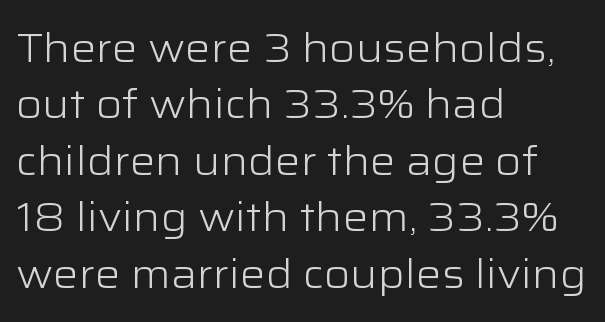
Q: Is the text bold? A: No.
Q: Is the text italic (slanted)? A: No, it is upright.
Q: Is the typeface a serif or a sans-serif typeface? A: Sans-serif.
Q: Is the text underlined? A: No.
Q: How is the paragraph aligned? A: Left-aligned.
Q: Is the spacing between letters normal or unusually wide? A: Normal.
Q: Is the spacing between lines tight, normal or loose? A: Normal.
Q: Width (condensed, normal, or wide)? A: Wide.
Q: Stroke contrast? A: Low.
Q: x-height? A: Medium.
Q: Monospaced? A: No.
